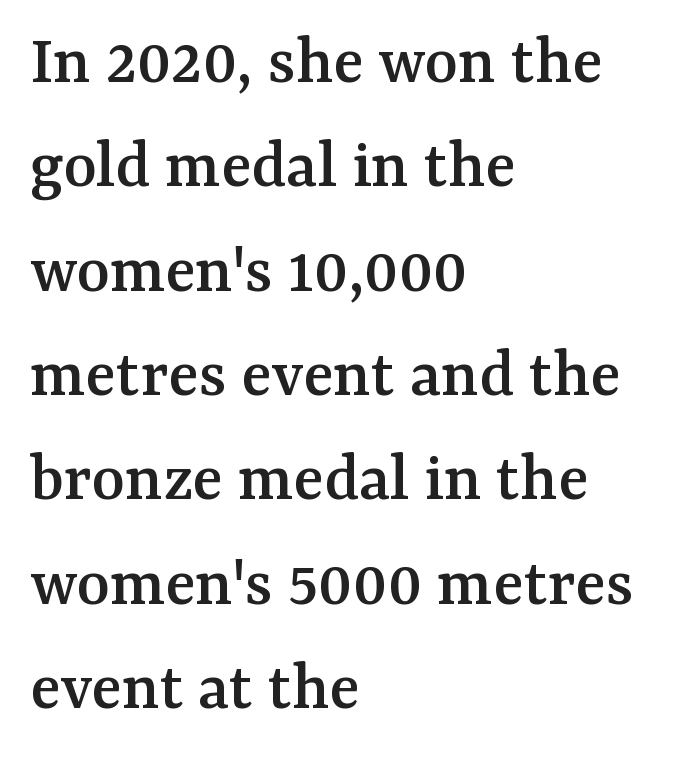
{"serif": "yes", "italic": "no", "width": "normal", "stroke_contrast": "medium", "x_height": "medium", "monospaced": "no", "underline": "no", "align": "left", "line_spacing": "normal", "line_spacing_ratio": 1.47, "letter_spacing": "normal", "letter_spacing_em": 0.0, "glyph_px": 71}
